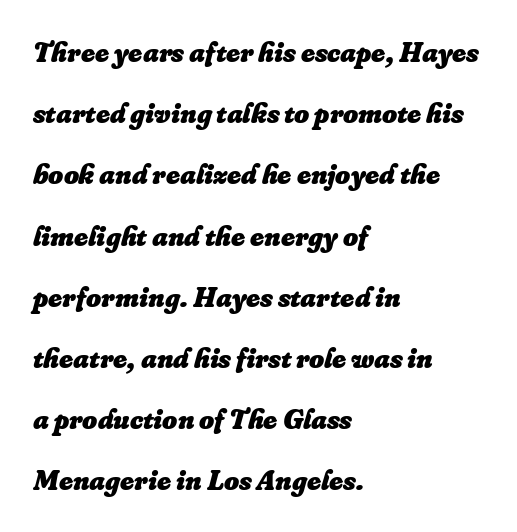
The image shows 29 px heavy type, italic (leaning right); set left-aligned, loose line spacing (2.11x), normal letter spacing, not underlined; low stroke contrast and a small x-height.
